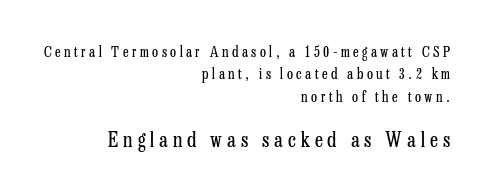
{"italic": "no", "bold": "no", "underline": "no", "align": "right", "line_spacing": "normal", "line_spacing_ratio": 1.59, "letter_spacing": "wide", "letter_spacing_em": 0.25, "larger_block": "second", "size_ratio": 1.43, "glyph_px": 20}
